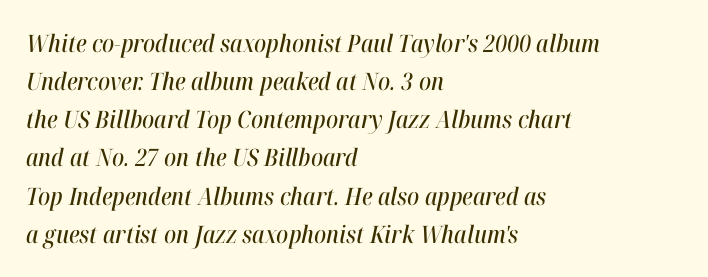
Underline: absent. Line beginnings align vertically; line endings do not. The face used here is rendered with its standard letterfit. This block has exactly the height ordinary leading produces. Is the type slanted? Yes — the strokes lean at a clear angle.
